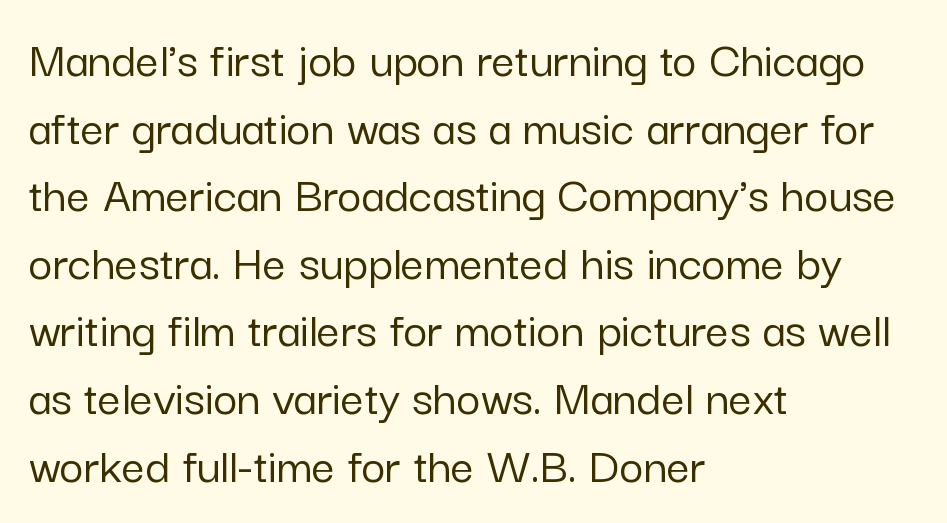
Q: Is the text italic (slanted)? A: No, it is upright.
Q: Is the typeface a serif or a sans-serif typeface? A: Sans-serif.
Q: Is the text underlined? A: No.
Q: How is the paragraph aligned? A: Left-aligned.
Q: Is the spacing between letters normal or unusually wide? A: Normal.
Q: Is the spacing between lines tight, normal or loose? A: Normal.
Q: Width (condensed, normal, or wide)? A: Normal.
Q: Stroke contrast? A: Low.
Q: x-height? A: Medium.
Q: Monospaced? A: No.
